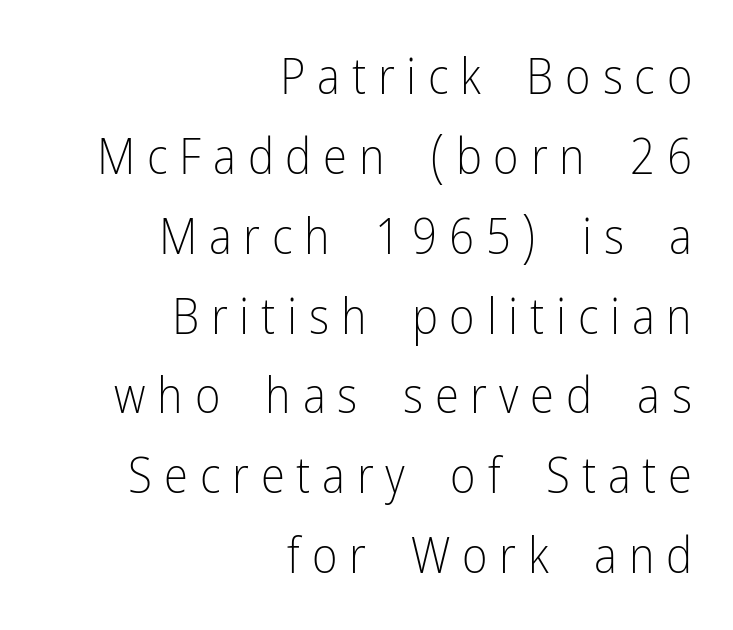
Q: Is the text bold? A: No.
Q: Is the text italic (slanted)? A: No, it is upright.
Q: Is the typeface a serif or a sans-serif typeface? A: Sans-serif.
Q: Is the text underlined? A: No.
Q: How is the paragraph aligned? A: Right-aligned.
Q: Is the spacing between letters normal or unusually wide? A: Unusually wide.
Q: Is the spacing between lines tight, normal or loose? A: Normal.
Q: Width (condensed, normal, or wide)? A: Condensed.
Q: Stroke contrast? A: Low.
Q: x-height? A: Medium.
Q: Monospaced? A: No.
